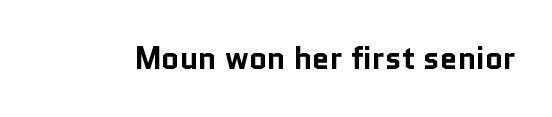
You could call the tracking neutral — neither tight nor loose. Stroke terminals: plain, sans-serif. The passage shown is typed in a proportional face where columns would drift. Italic: no, the glyphs are upright roman. Heft: maximum for text — a bold.
